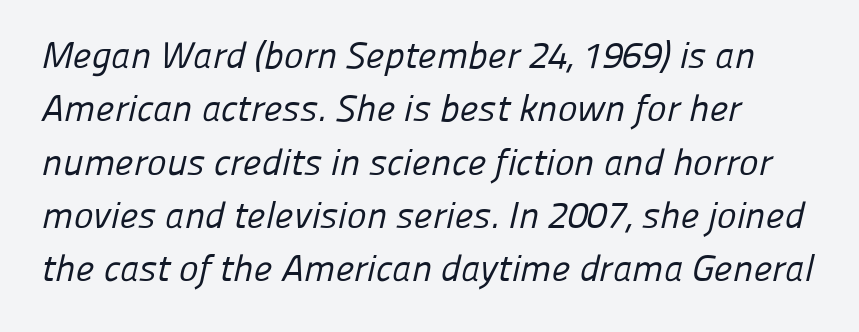
{"serif": "no", "bold": "no", "weight": "regular", "width": "normal", "stroke_contrast": "low", "x_height": "medium", "monospaced": "no", "underline": "no", "align": "left", "line_spacing": "normal", "line_spacing_ratio": 1.44, "letter_spacing": "normal", "letter_spacing_em": 0.0, "glyph_px": 37}
